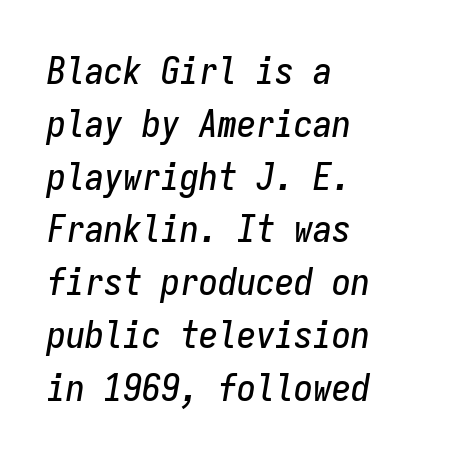
Q: Is the text italic (slanted)? A: Yes, it leans right by about 9 degrees.
Q: Is the text underlined? A: No.
Q: How is the paragraph aligned? A: Left-aligned.
Q: Is the spacing between letters normal or unusually wide? A: Normal.
Q: Is the spacing between lines tight, normal or loose? A: Normal.
Q: Width (condensed, normal, or wide)? A: Condensed.
Q: Stroke contrast? A: Low.
Q: x-height? A: Medium.
Q: Monospaced? A: Yes.
